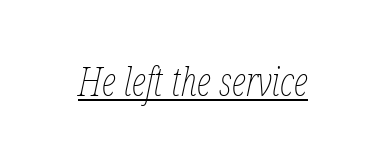
Heft: none added — not bold. Each line of the rendering has a horizontal stroke beneath the glyphs. The font's italic variant was chosen for this text. The rendering uses natural spacing where letterforms have individual widths. Tracking here is standard; glyphs follow each other at the usual distance.
